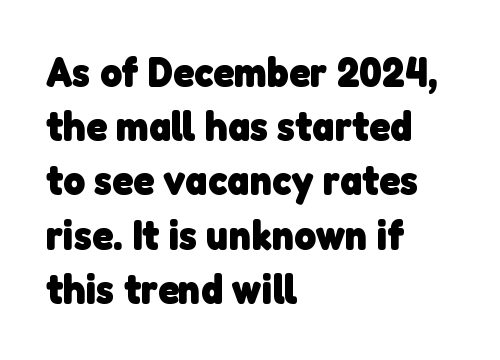
Caption: multi-line text, flush left, ragged right. Nothing sits at the stroke ends, so this counts as sans-serif. The letters sit at their default tracking, neither squeezed nor spread. Plenty of ink on the page — the face is bold. Here the designer chose a conventional face with non-uniform glyph widths.
